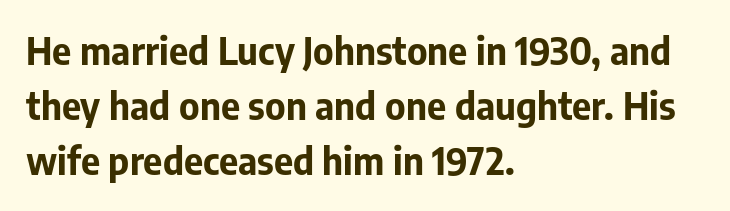
{"serif": "no", "italic": "no", "bold": "yes", "weight": "bold", "width": "normal", "stroke_contrast": "low", "x_height": "medium", "monospaced": "no", "underline": "no", "align": "left", "line_spacing": "normal", "line_spacing_ratio": 1.49, "letter_spacing": "normal", "letter_spacing_em": 0.0, "glyph_px": 37}
